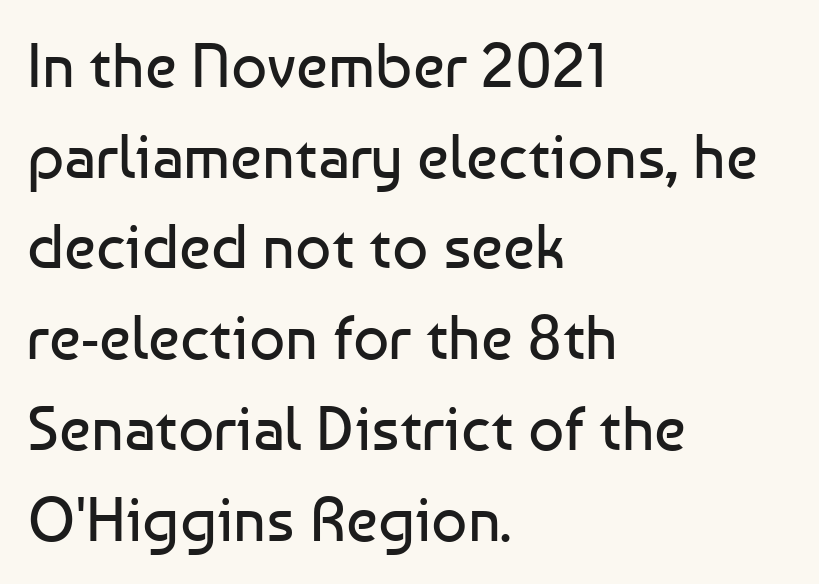
Proportional: the letters do not fall into vertical columns. These lines keep a tight, regular rhythm from letter to letter. Counters stay open thanks to moderate or lighter strokes. This sample is left-justified, so line endings fall wherever the words run out. Descender tails drop into unmarked territory.
